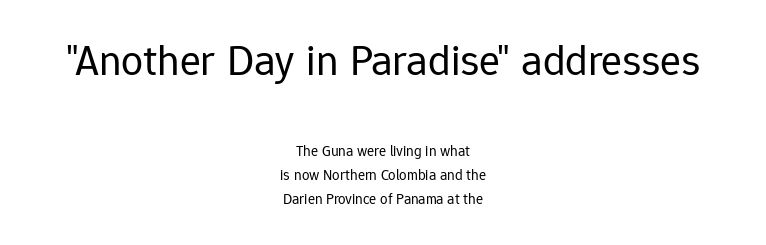
Q: Is the text bold? A: No.
Q: Is the text italic (slanted)? A: No, it is upright.
Q: Is the typeface a serif or a sans-serif typeface? A: Sans-serif.
Q: Is the text underlined? A: No.
Q: How is the paragraph aligned? A: Centered.
Q: Is the spacing between letters normal or unusually wide? A: Normal.
Q: Is the spacing between lines tight, normal or loose? A: Normal.
Q: Which block of text is set in a larger size, the first (top) or the second (bottom)? A: The first (top) one.
Q: Width (condensed, normal, or wide)? A: Normal.
Q: Stroke contrast? A: Low.
Q: x-height? A: Medium.
Q: Monospaced? A: No.
